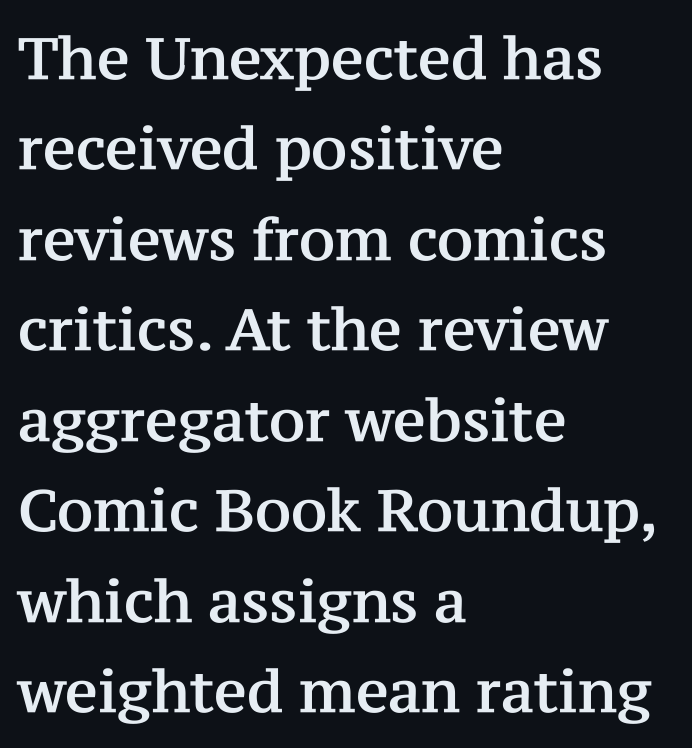
The glyphs in this specimen are seriffed. Is this a fixed-width face? No — the glyphs have proportional, varying widths. These lines were composed using upright roman letters. The baseline area is clear. Notice how the passage keeps a crisp vertical edge on the left only.
